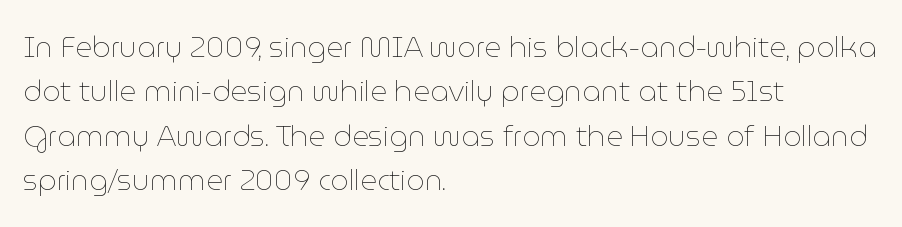
Q: Is the text bold? A: No.
Q: Is the text italic (slanted)? A: No, it is upright.
Q: Is the text underlined? A: No.
Q: How is the paragraph aligned? A: Left-aligned.
Q: Is the spacing between letters normal or unusually wide? A: Normal.
Q: Is the spacing between lines tight, normal or loose? A: Normal.
Q: Width (condensed, normal, or wide)? A: Normal.
Q: Stroke contrast? A: Low.
Q: x-height? A: Medium.
Q: Monospaced? A: No.
